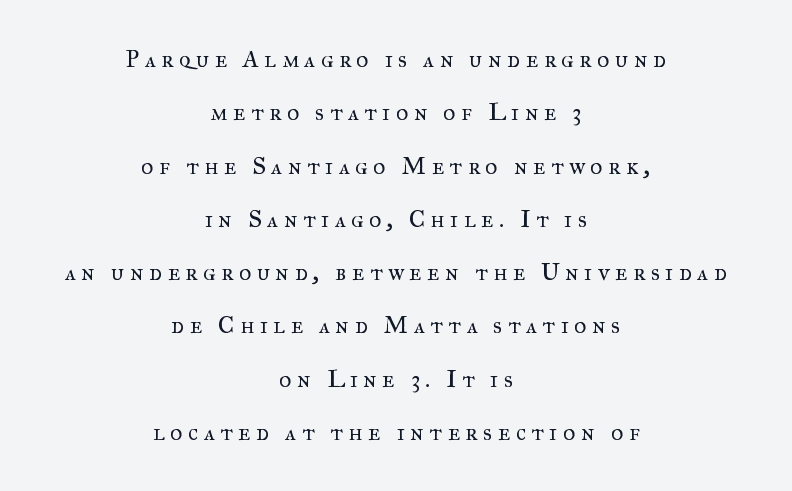
{"italic": "no", "bold": "no", "underline": "no", "align": "center", "line_spacing": "loose", "line_spacing_ratio": 2.22, "letter_spacing": "wide", "letter_spacing_em": 0.22, "glyph_px": 24}
